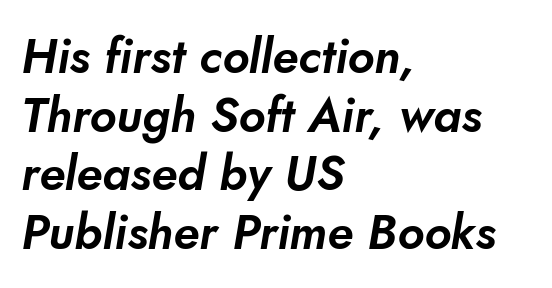
Typeset ragged right — the left edge is the straight one. The horizontal fit of the characters is conventional and even. Any mark beneath the type? The region is blank. Spacing verdict: proportional, widths tailored to each character.
